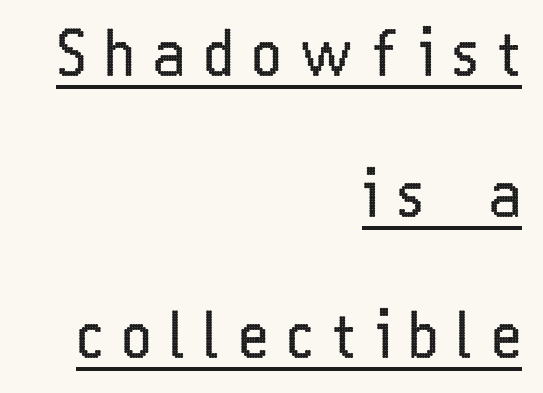
{"serif": "no", "italic": "no", "bold": "no", "weight": "regular", "width": "condensed", "stroke_contrast": "low", "x_height": "medium", "monospaced": "no", "underline": "yes", "align": "right", "line_spacing": "loose", "line_spacing_ratio": 2.24, "letter_spacing": "wide", "letter_spacing_em": 0.3, "glyph_px": 63}
